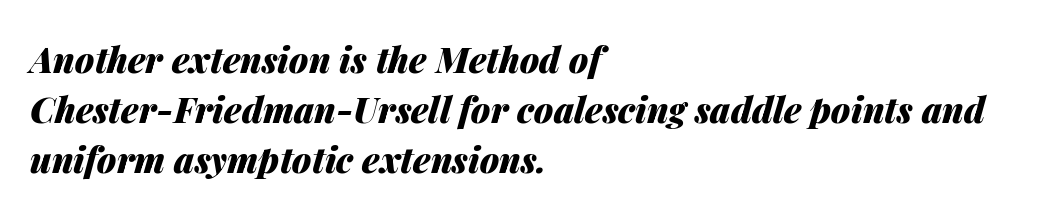
Q: Is the text bold? A: Yes.
Q: Is the text italic (slanted)? A: Yes, it leans right by about 14 degrees.
Q: Is the text underlined? A: No.
Q: How is the paragraph aligned? A: Left-aligned.
Q: Is the spacing between letters normal or unusually wide? A: Normal.
Q: Is the spacing between lines tight, normal or loose? A: Normal.
Q: Width (condensed, normal, or wide)? A: Normal.
Q: Stroke contrast? A: Medium.
Q: x-height? A: Medium.
Q: Monospaced? A: No.
